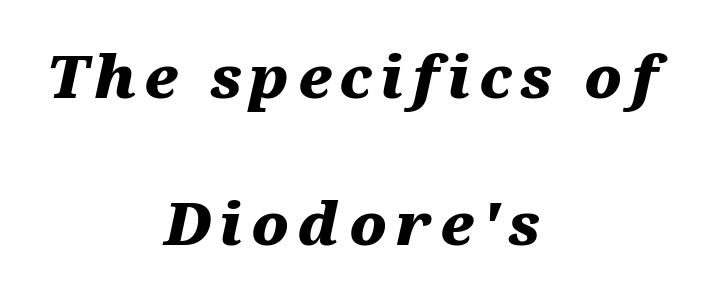
{"italic": "yes", "lean": "right", "slant_degrees": 12, "bold": "yes", "weight": "heavy", "width": "wide", "stroke_contrast": "medium", "x_height": "medium", "monospaced": "no", "underline": "no", "align": "center", "line_spacing": "loose", "line_spacing_ratio": 2.49, "glyph_px": 59}
